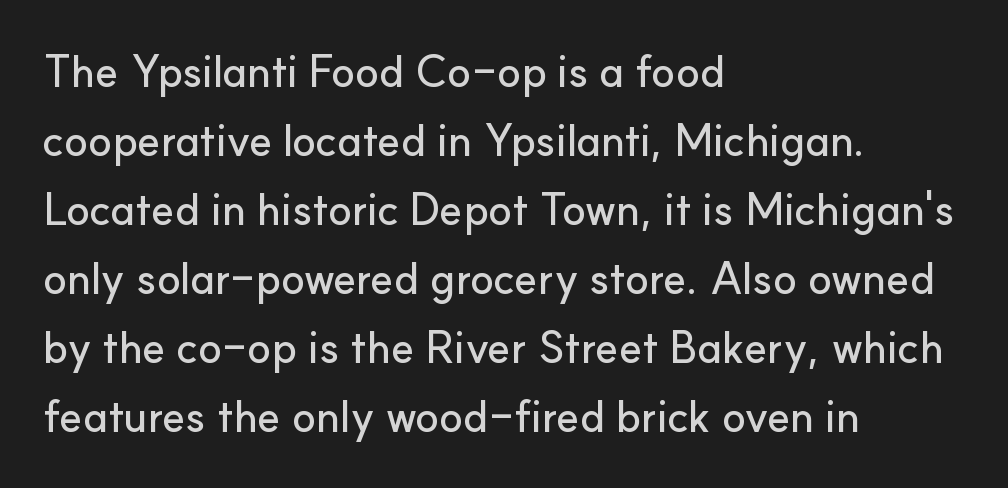
The rows are spaced the way most documents space them. Horizontally, the lines are justified to the leading edge only. A typesetter would call this proportional, since set widths differ per character. The letterforms sit shoulder to shoulder at normal distance. The type family on display is of the sans-serif kind. Anything drawn beneath the words? Only blank space.
